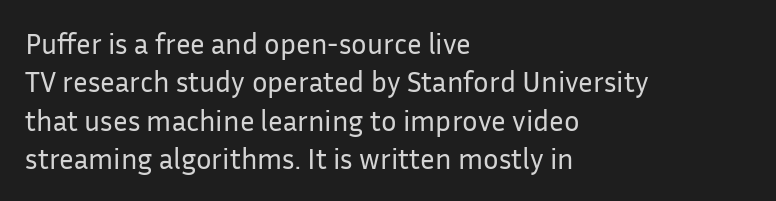
Each line starts at the same left margin while the right side varies. Letters rest on an invisible, unmarked baseline. Does extra space separate the letters? No, they use regular spacing. A typesetter would call this leading conventional body-copy spacing.
